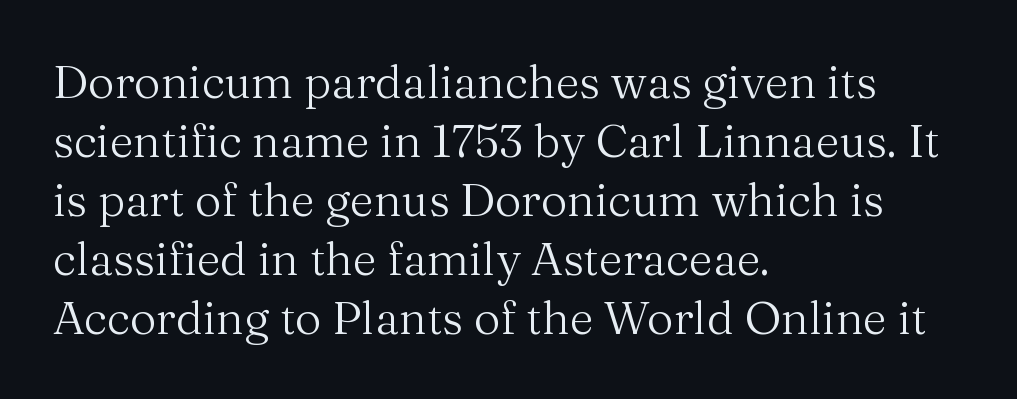
Between one letter and the next there's only the usual sliver of space. This sample uses an upright cut, with every glyph sitting square on the baseline. Reading down the column, the eye jumps a familiar distance to each next line. Varying glyph widths throughout — classic text-font behaviour.
